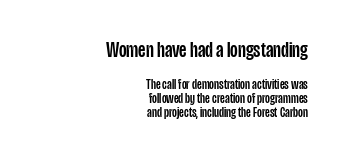
Caption: multi-line text, flush right, ragged left. The upper block of text is set noticeably larger than the block beneath it. Has an underline been added? It has not. Here the glyphs are tracked normally, forming tight word shapes.
